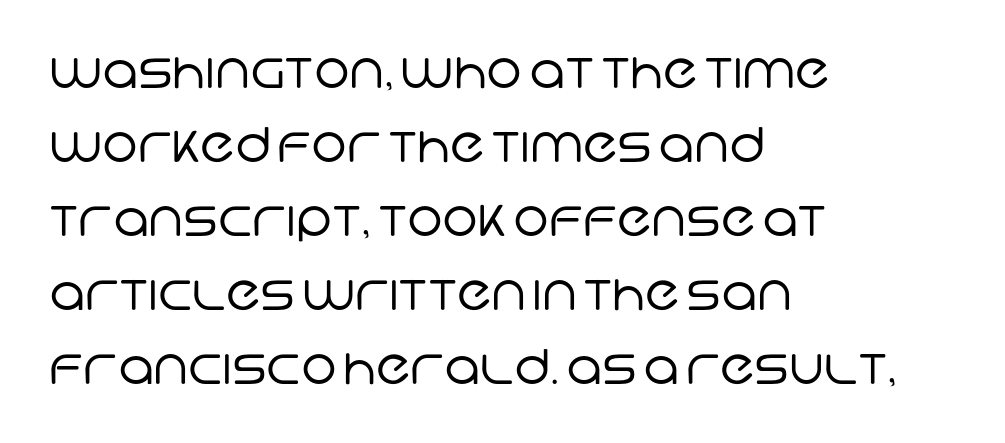
{"serif": "no", "bold": "no", "weight": "regular", "width": "normal", "stroke_contrast": "low", "x_height": "large", "monospaced": "no", "underline": "no", "align": "left", "line_spacing": "normal", "line_spacing_ratio": 1.54, "letter_spacing": "normal", "letter_spacing_em": 0.0, "glyph_px": 48}
